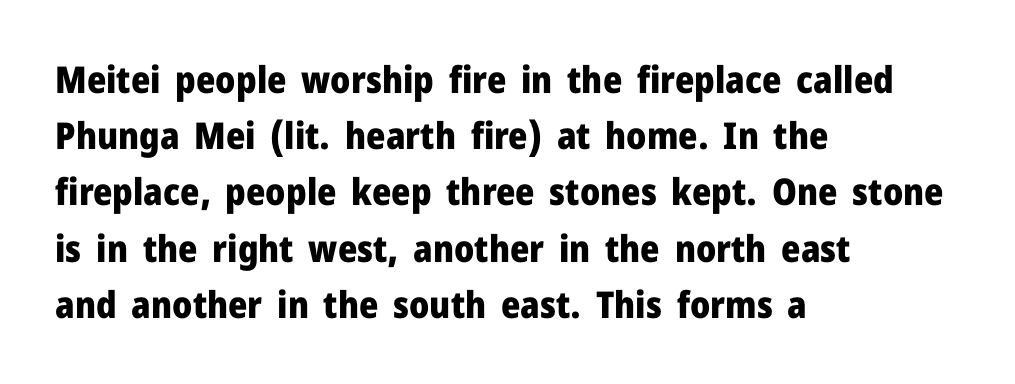
The image shows 37 px heavy sans-serif type, upright; set left-aligned, normal line spacing (1.52x), normal letter spacing, not underlined; low stroke contrast and a medium x-height.
